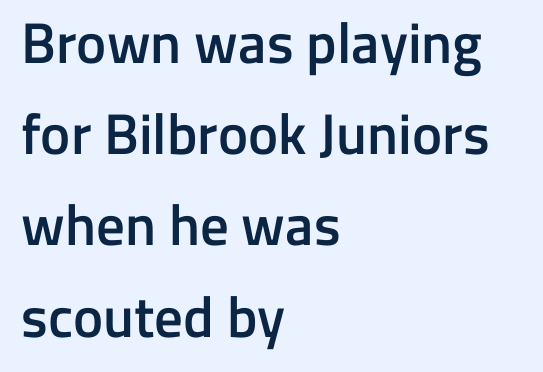
Q: Is the text bold? A: Semi-bold.
Q: Is the text italic (slanted)? A: No, it is upright.
Q: Is the typeface a serif or a sans-serif typeface? A: Sans-serif.
Q: Is the text underlined? A: No.
Q: How is the paragraph aligned? A: Left-aligned.
Q: Is the spacing between letters normal or unusually wide? A: Normal.
Q: Is the spacing between lines tight, normal or loose? A: Normal.
Q: Width (condensed, normal, or wide)? A: Normal.
Q: Stroke contrast? A: Low.
Q: x-height? A: Medium.
Q: Monospaced? A: No.
